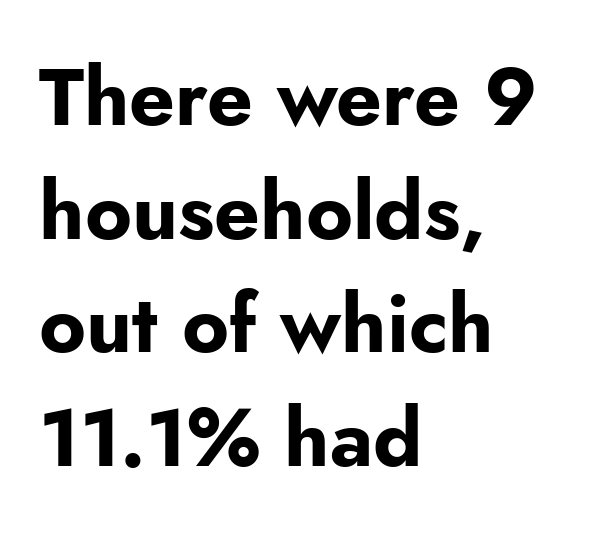
{"serif": "no", "italic": "no", "bold": "yes", "weight": "bold", "width": "normal", "stroke_contrast": "low", "x_height": "small", "monospaced": "no", "underline": "no", "align": "left", "line_spacing": "normal", "line_spacing_ratio": 1.42, "letter_spacing": "normal", "letter_spacing_em": 0.0, "glyph_px": 80}
